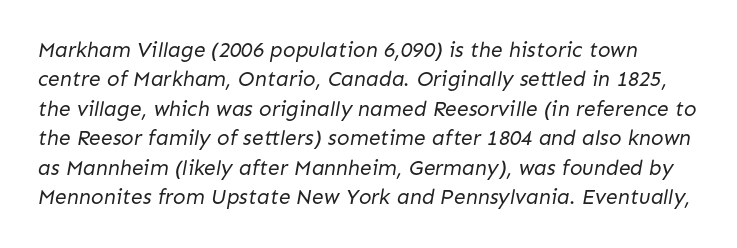
Q: Is the text bold? A: No.
Q: Is the text underlined? A: No.
Q: Is the spacing between letters normal or unusually wide? A: Normal.
Q: Is the spacing between lines tight, normal or loose? A: Normal.
